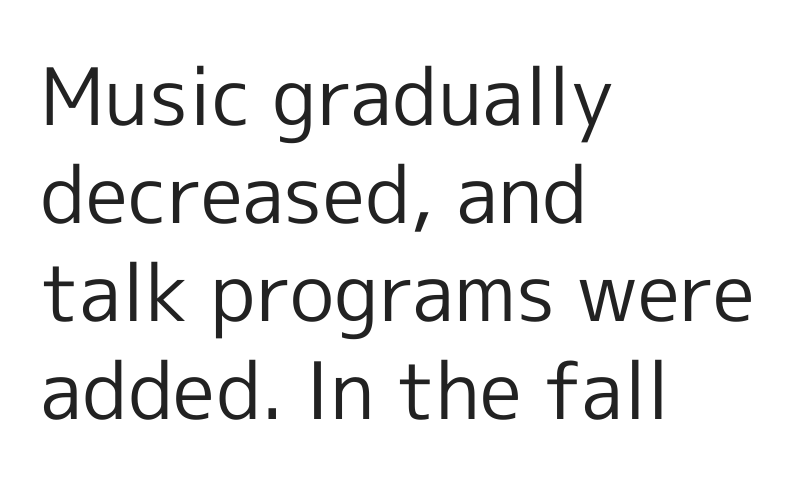
The image shows 79 px regular-weight sans-serif type, upright; set left-aligned, line spacing 1.24x, normal letter spacing, not underlined; a medium x-height.
